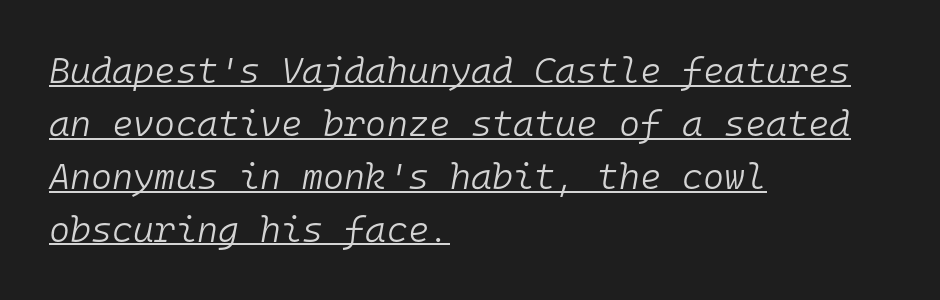
{"italic": "yes", "lean": "right", "slant_degrees": 10, "bold": "no", "weight": "light", "width": "normal", "stroke_contrast": "low", "x_height": "medium", "monospaced": "yes", "underline": "yes", "align": "left", "line_spacing": "normal", "line_spacing_ratio": 1.47, "letter_spacing": "normal", "letter_spacing_em": 0.0, "glyph_px": 36}
